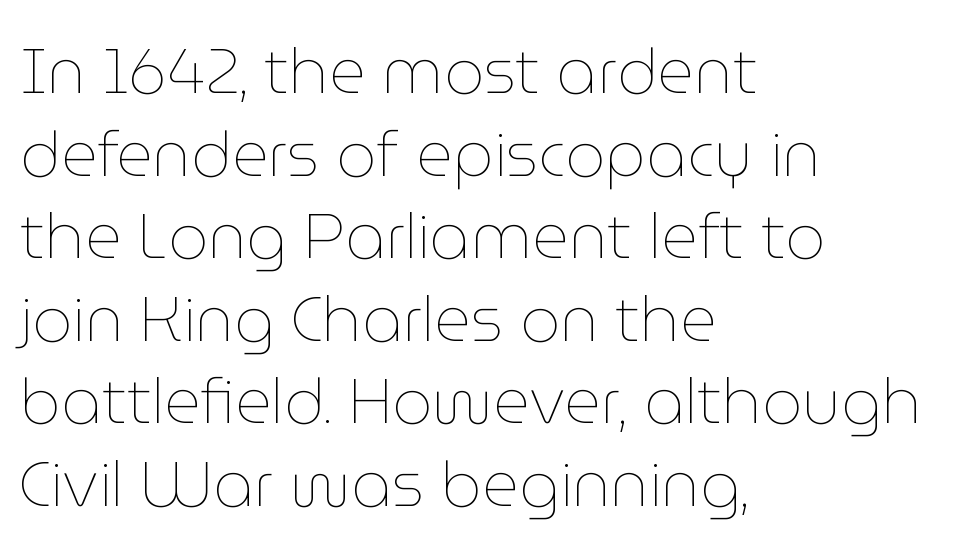
Q: Is the text bold? A: No.
Q: Is the text italic (slanted)? A: No, it is upright.
Q: Is the text underlined? A: No.
Q: How is the paragraph aligned? A: Left-aligned.
Q: Is the spacing between letters normal or unusually wide? A: Normal.
Q: Is the spacing between lines tight, normal or loose? A: Normal.
Q: Width (condensed, normal, or wide)? A: Normal.
Q: Stroke contrast? A: Low.
Q: x-height? A: Medium.
Q: Monospaced? A: No.
